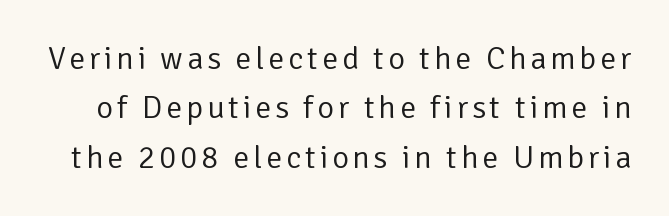
The passage shown is not bold in any degree. The rendering uses a moderate line-height, typical for paragraphs. A bare baseline throughout the passage. Note the varied advance widths — an 'i' is clearly narrower than an 'm'. What kind of face is this? One without serifs — a sans. No italicization has been applied; the sample stays upright.
